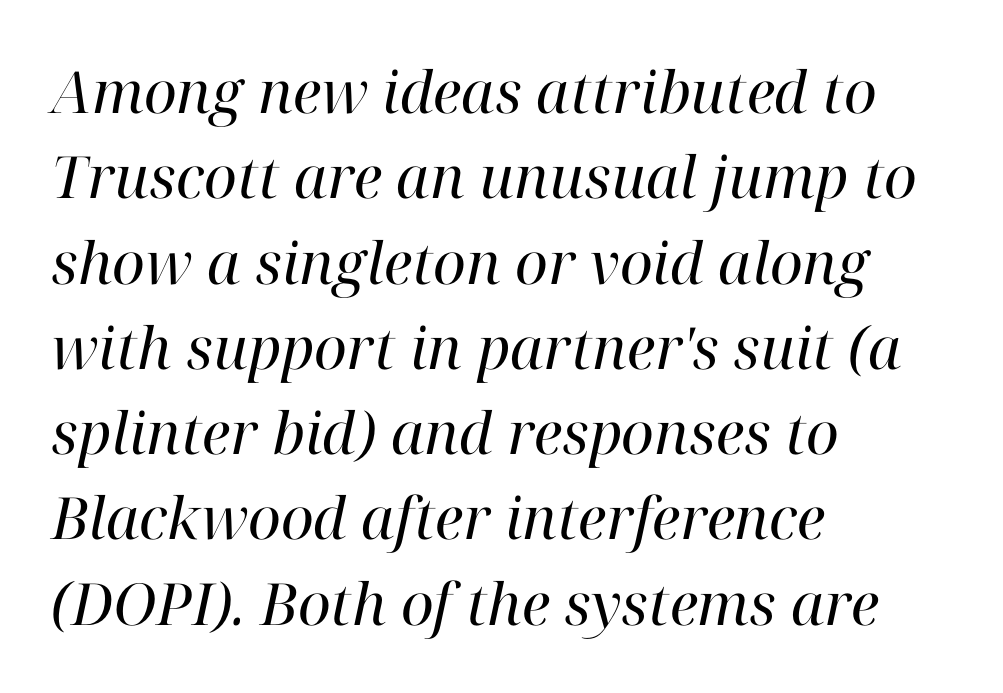
Q: Is the text bold? A: No.
Q: Is the text italic (slanted)? A: Yes, it leans right by about 12 degrees.
Q: Is the typeface a serif or a sans-serif typeface? A: Serif.
Q: Is the text underlined? A: No.
Q: How is the paragraph aligned? A: Left-aligned.
Q: Is the spacing between letters normal or unusually wide? A: Normal.
Q: Is the spacing between lines tight, normal or loose? A: Normal.
Q: Width (condensed, normal, or wide)? A: Normal.
Q: Stroke contrast? A: High.
Q: x-height? A: Medium.
Q: Monospaced? A: No.
